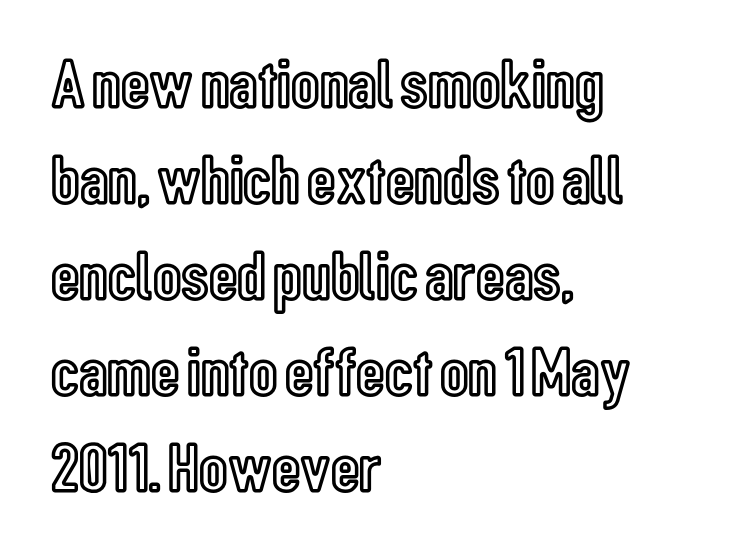
{"italic": "no", "width": "condensed", "x_height": "medium", "monospaced": "no", "underline": "no", "align": "left", "line_spacing": "normal", "line_spacing_ratio": 1.37, "letter_spacing": "normal", "letter_spacing_em": 0.0, "glyph_px": 70}
